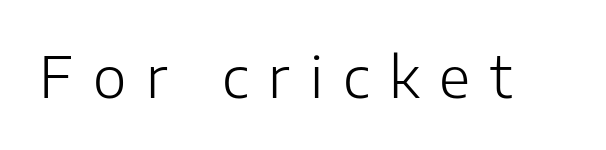
Unmarked baselines from the first word to the last. Looks like regular typesetting: each glyph gets only the width it needs. It's the straight-up-and-down kind of type. Is the letter spacing exaggerated? Yes — the characters are pushed far apart. The passage shown is typeset with a sans-serif family. Each stroke keeps to a modest, everyday thickness or less.
